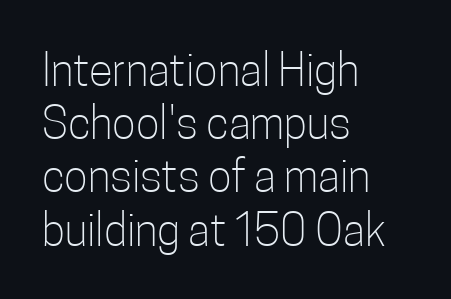
Unbolded letterforms with no extra heft. You can tell it's not italic because the verticals are truly vertical. Anything drawn beneath the words? Only blank space. Font category for this specimen: sans-serif.
